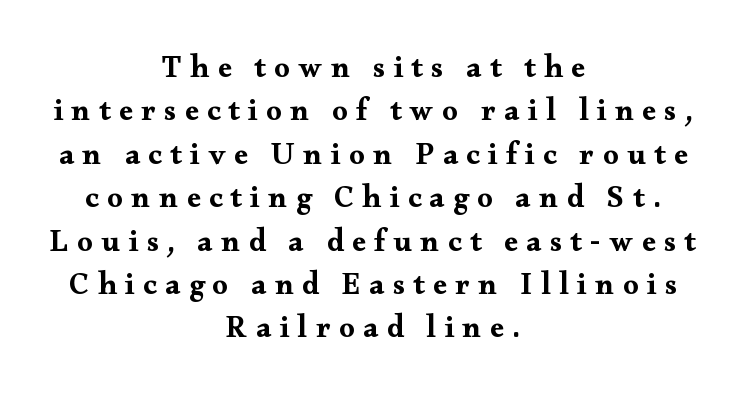
In CSS terms this would be text-align: center. Bare-footed words on every line. Characters follow at a spacing far wider than the type designer built in. In terms of leading, this rendering sits right in the middle. These lines are rendered in a variable-pitch font.
